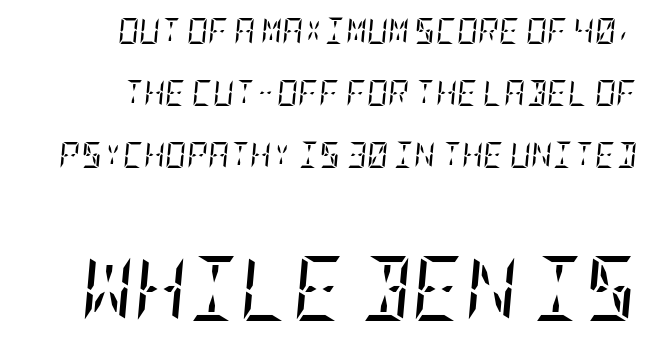
This rendering uses right alignment, leaving the left contour irregular. Serifs: yes, visible at the terminals of the letterforms. Weight: not bold — regular or lighter. No word sits above an underline.
